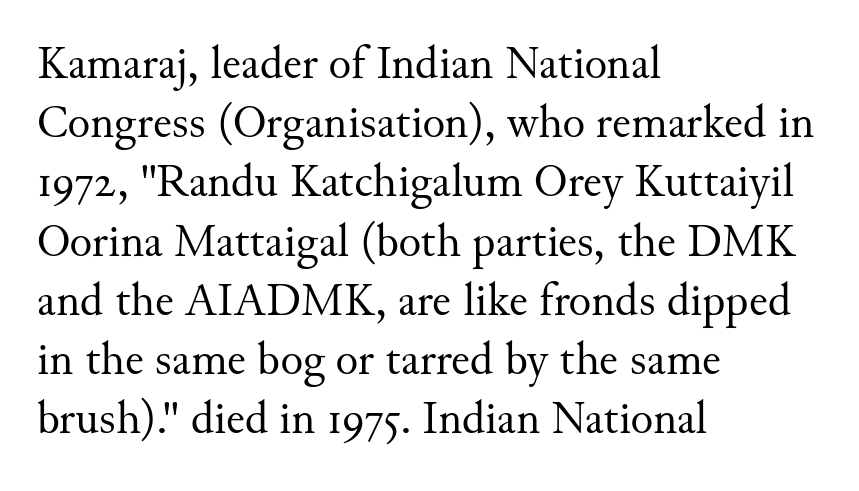
{"serif": "yes", "italic": "no", "bold": "no", "weight": "regular", "width": "normal", "stroke_contrast": "medium", "x_height": "small", "monospaced": "no", "underline": "no", "align": "left", "line_spacing": "normal", "line_spacing_ratio": 1.26, "letter_spacing": "normal", "letter_spacing_em": 0.0, "glyph_px": 47}
